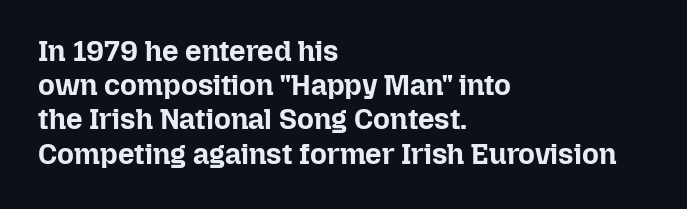
The face used here is rendered with its standard letterfit. Teacher's note: observe the even left margin — that is flush-left alignment. The space beneath each line is pristine and unruled. Think of a printed novel: that variable character pitch is what you see here. Heavy, bold letterforms.
